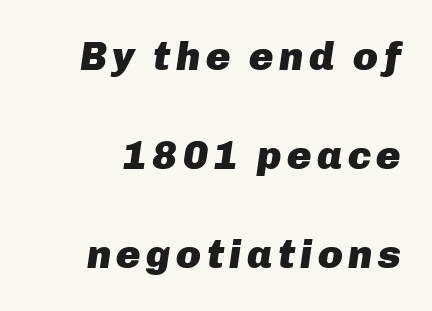
Q: Is the text bold? A: Yes.
Q: Is the text italic (slanted)? A: Yes, it leans right by about 8 degrees.
Q: Is the text underlined? A: No.
Q: How is the paragraph aligned? A: Right-aligned.
Q: Is the spacing between lines tight, normal or loose? A: Loose.
Q: Width (condensed, normal, or wide)? A: Normal.
Q: Stroke contrast? A: Low.
Q: x-height? A: Medium.
Q: Monospaced? A: No.
